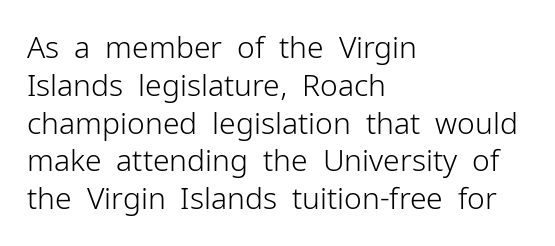
The foot of each line stays bare and open. Stroke thickness stays within the range of a standard reading face or lighter. Does the leading feel generous? No, just average. Here the designer chose a conventional face with non-uniform glyph widths.
